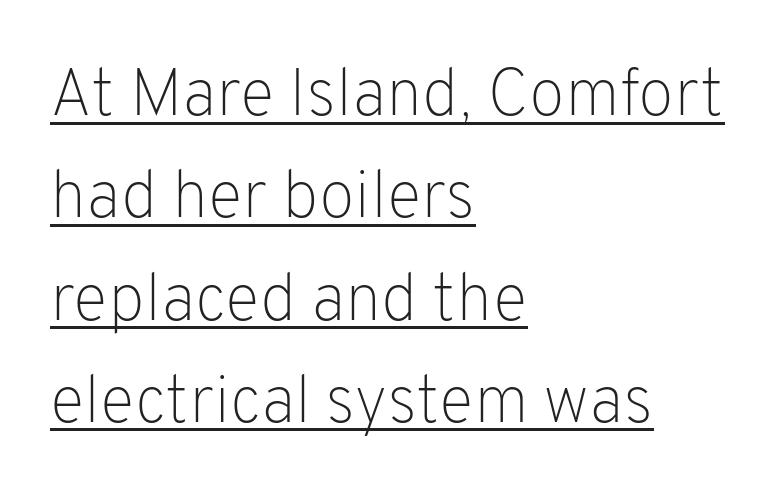
This rendering leaves character spacing at its baseline value. Looks like regular typesetting: each glyph gets only the width it needs. Alignment: flush left. Descenders here cross a horizontal rule under the line. A roman cut, with each character standing at attention.
